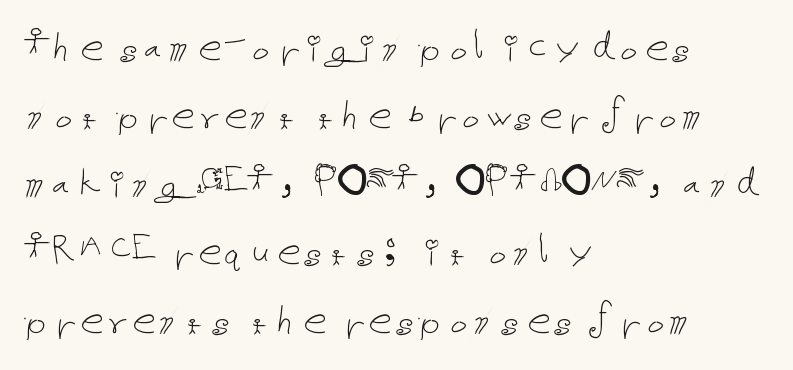
Q: Is the text bold? A: No.
Q: Is the text italic (slanted)? A: No, it is upright.
Q: Is the text underlined? A: No.
Q: How is the paragraph aligned? A: Left-aligned.
Q: Is the spacing between letters normal or unusually wide? A: Normal.
Q: Is the spacing between lines tight, normal or loose? A: Normal.
Q: Width (condensed, normal, or wide)? A: Normal.
Q: Stroke contrast? A: Low.
Q: x-height? A: Medium.
